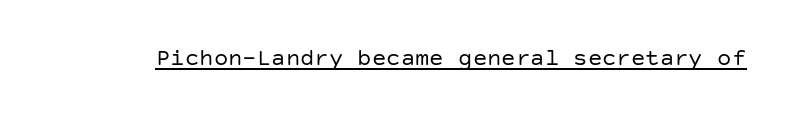
Q: Is the text bold? A: No.
Q: Is the text italic (slanted)? A: No, it is upright.
Q: Is the text underlined? A: Yes.
Q: Is the spacing between letters normal or unusually wide? A: Normal.
